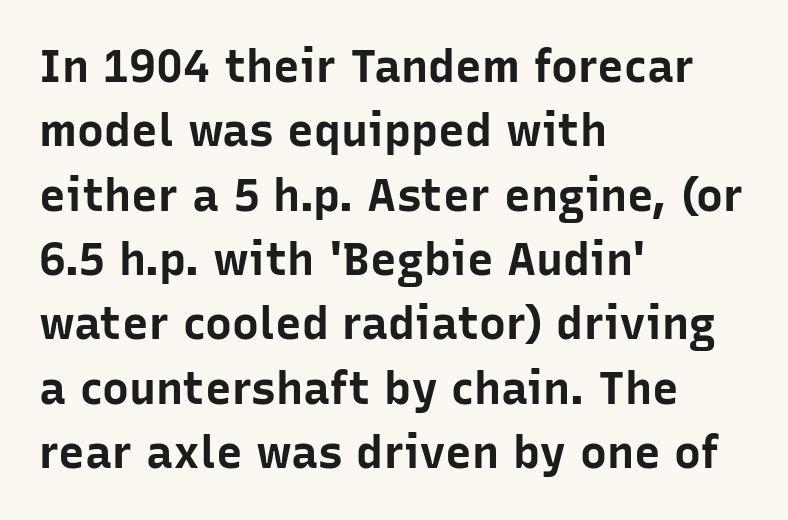
Q: Is the text bold? A: Yes.
Q: Is the text italic (slanted)? A: No, it is upright.
Q: Is the typeface a serif or a sans-serif typeface? A: Sans-serif.
Q: Is the text underlined? A: No.
Q: How is the paragraph aligned? A: Left-aligned.
Q: Is the spacing between letters normal or unusually wide? A: Normal.
Q: Is the spacing between lines tight, normal or loose? A: Normal.
Q: Width (condensed, normal, or wide)? A: Normal.
Q: Stroke contrast? A: Low.
Q: x-height? A: Medium.
Q: Monospaced? A: No.
